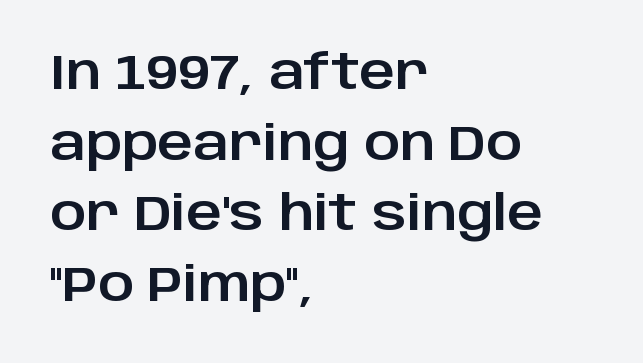
{"serif": "no", "italic": "no", "width": "normal", "stroke_contrast": "low", "x_height": "large", "monospaced": "no", "underline": "no", "align": "left", "line_spacing": "normal", "line_spacing_ratio": 1.44, "letter_spacing": "normal", "letter_spacing_em": 0.0, "glyph_px": 49}
